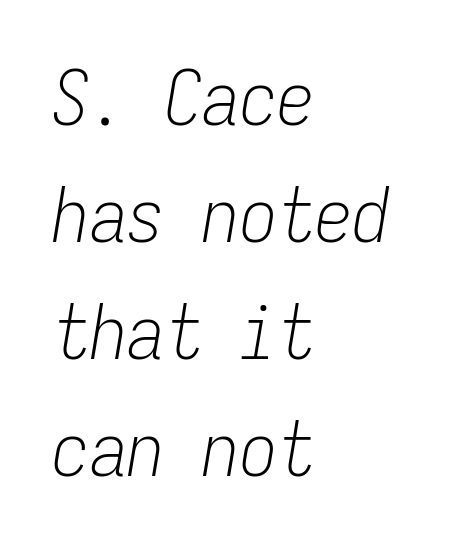
{"italic": "yes", "lean": "right", "slant_degrees": 9, "bold": "no", "weight": "light", "width": "condensed", "stroke_contrast": "low", "x_height": "medium", "monospaced": "yes", "underline": "no", "align": "left", "line_spacing": "normal", "line_spacing_ratio": 1.56, "letter_spacing": "normal", "letter_spacing_em": 0.0, "glyph_px": 75}
